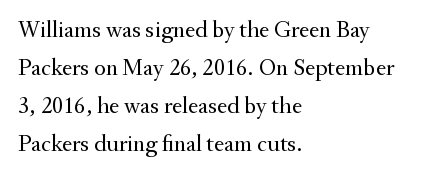
{"italic": "no", "bold": "no", "underline": "no", "align": "left", "line_spacing": "normal", "line_spacing_ratio": 1.59, "letter_spacing": "normal", "letter_spacing_em": 0.0, "glyph_px": 24}
